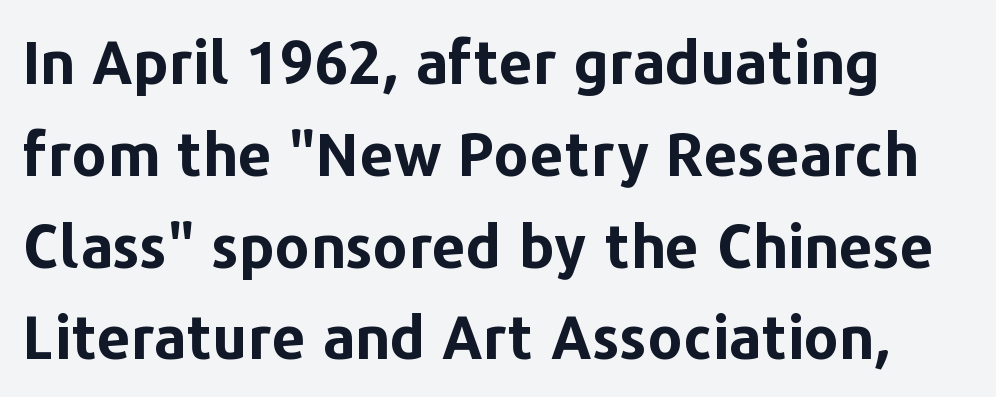
The image shows 60 px bold sans-serif type, upright; set normal line spacing (1.53x), normal letter spacing, not underlined; low stroke contrast and a medium x-height.
